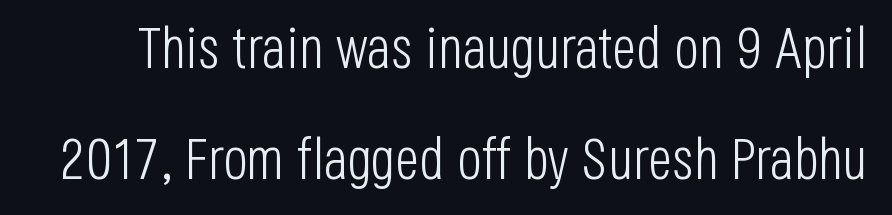
The image shows 58 px light, condensed sans-serif type, upright; set loose line spacing (1.91x), normal letter spacing, not underlined; low stroke contrast and a large x-height.
